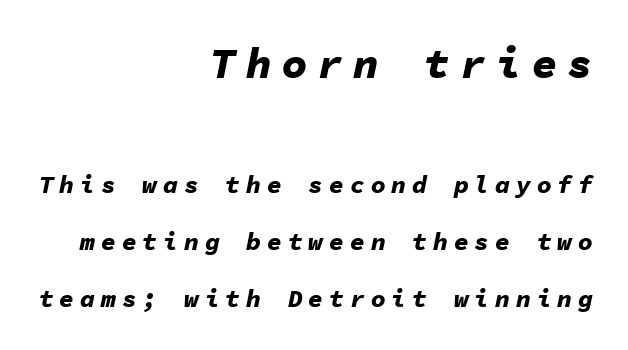
The image shows 43 px bold type, italic (leaning right), monospaced; set right-aligned, loose line spacing (2.29x), unusually wide letter spacing (+0.23 em), not underlined; the first (top) block is 1.72x larger; low stroke contrast and a medium x-height.
